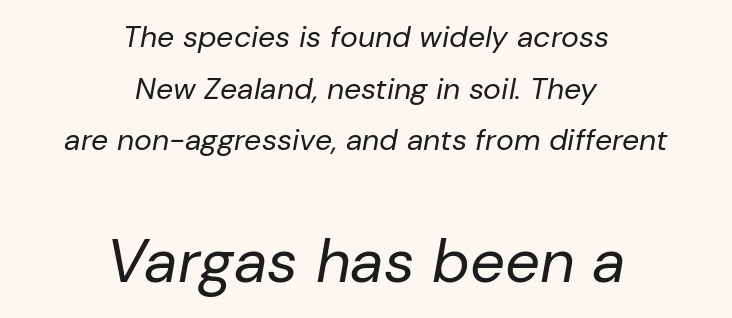
{"italic": "yes", "lean": "right", "slant_degrees": 10, "bold": "no", "weight": "regular", "width": "normal", "stroke_contrast": "low", "x_height": "medium", "monospaced": "no", "underline": "no", "align": "center", "line_spacing_ratio": 1.72, "letter_spacing": "normal", "letter_spacing_em": 0.0, "larger_block": "second", "size_ratio": 2.03, "glyph_px": 61}
